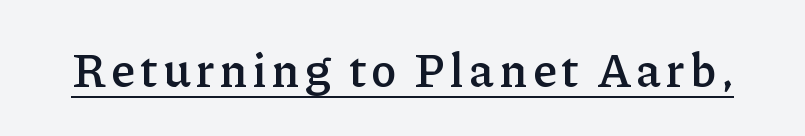
Stroke terminals: seriffed. This sample has the flowing, uneven cadence of proportional lettering. A fair bit of extra ink — the face is semibold, not bold. These characters rest on top of a visible drawn line. Quick note: not italic, upright.
